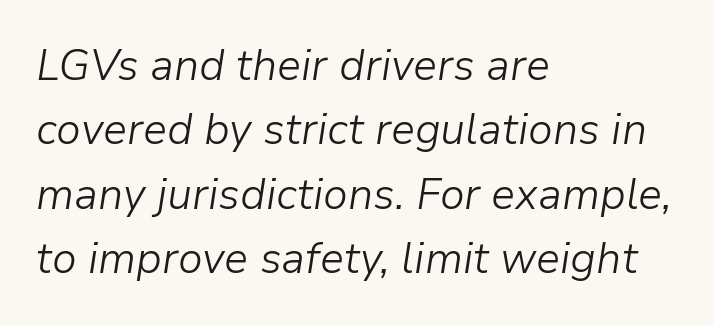
{"italic": "yes", "lean": "right", "slant_degrees": 9, "bold": "no", "weight": "light", "width": "normal", "stroke_contrast": "low", "x_height": "medium", "monospaced": "no", "underline": "no", "align": "left", "line_spacing": "normal", "line_spacing_ratio": 1.5, "letter_spacing": "normal", "letter_spacing_em": 0.0, "glyph_px": 43}
